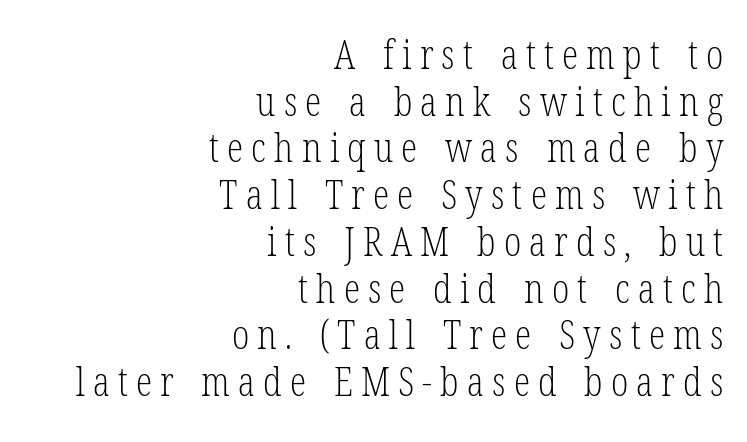
Q: Is the text bold? A: No.
Q: Is the text italic (slanted)? A: No, it is upright.
Q: Is the typeface a serif or a sans-serif typeface? A: Serif.
Q: Is the text underlined? A: No.
Q: How is the paragraph aligned? A: Right-aligned.
Q: Is the spacing between letters normal or unusually wide? A: Unusually wide.
Q: Is the spacing between lines tight, normal or loose? A: Tight.
Q: Width (condensed, normal, or wide)? A: Condensed.
Q: Stroke contrast? A: Low.
Q: x-height? A: Medium.
Q: Monospaced? A: No.
